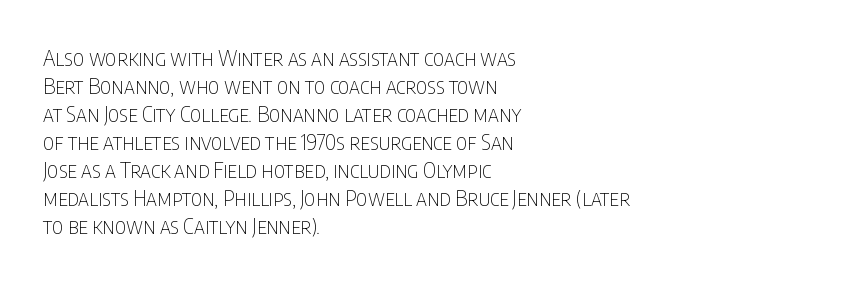
The image shows 22 px text type, upright; set left-aligned, normal line spacing (1.27x), normal letter spacing, not underlined.
